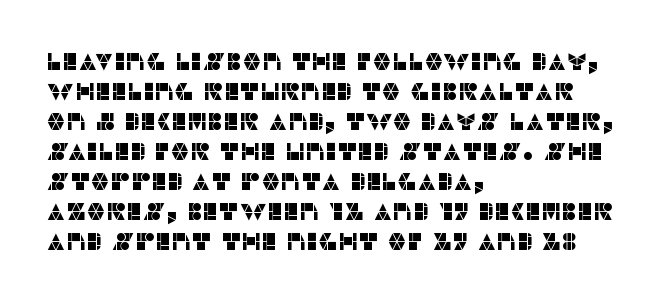
{"italic": "no", "underline": "no", "align": "left", "line_spacing": "normal", "line_spacing_ratio": 1.25, "letter_spacing": "normal", "letter_spacing_em": 0.0, "glyph_px": 24}
